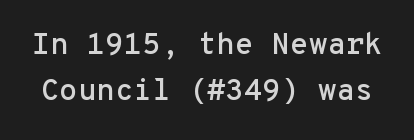
Q: Is the text italic (slanted)? A: No, it is upright.
Q: Is the typeface a serif or a sans-serif typeface? A: Sans-serif.
Q: Is the text underlined? A: No.
Q: Is the spacing between letters normal or unusually wide? A: Normal.
Q: Is the spacing between lines tight, normal or loose? A: Normal.
Q: Width (condensed, normal, or wide)? A: Normal.
Q: Stroke contrast? A: Low.
Q: x-height? A: Medium.
Q: Monospaced? A: Yes.
